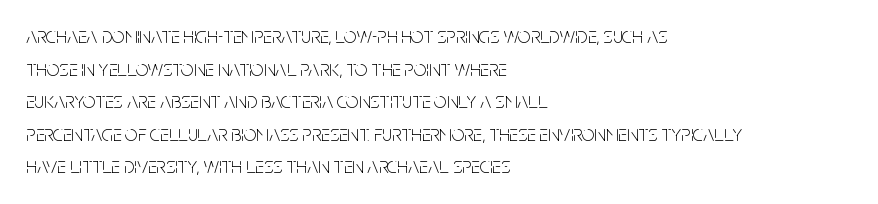
Q: Is the text bold? A: No.
Q: Is the text italic (slanted)? A: No, it is upright.
Q: Is the text underlined? A: No.
Q: How is the paragraph aligned? A: Left-aligned.
Q: Is the spacing between letters normal or unusually wide? A: Normal.
Q: Is the spacing between lines tight, normal or loose? A: Normal.
